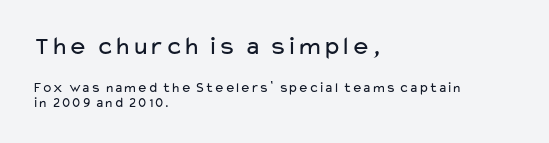
{"italic": "no", "bold": "no", "underline": "no", "align": "left", "line_spacing": "tight", "line_spacing_ratio": 1.02, "letter_spacing": "normal", "letter_spacing_em": 0.0, "larger_block": "first", "size_ratio": 1.86, "glyph_px": 26}
